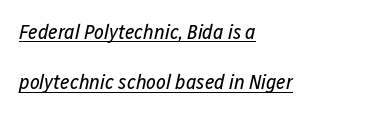
{"italic": "yes", "lean": "right", "slant_degrees": 12, "bold": "no", "underline": "yes", "align": "left", "line_spacing": "loose", "line_spacing_ratio": 2.39, "letter_spacing": "normal", "letter_spacing_em": 0.0, "glyph_px": 21}
